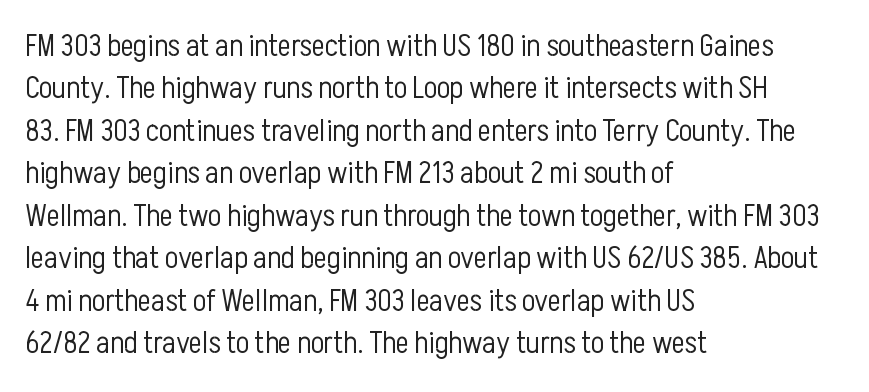
{"serif": "no", "italic": "no", "bold": "no", "weight": "light", "width": "condensed", "stroke_contrast": "low", "x_height": "medium", "monospaced": "no", "underline": "no", "align": "left", "line_spacing": "normal", "line_spacing_ratio": 1.37, "letter_spacing": "normal", "letter_spacing_em": 0.0, "glyph_px": 31}
